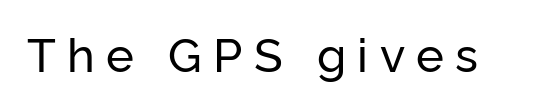
Q: Is the text italic (slanted)? A: No, it is upright.
Q: Is the typeface a serif or a sans-serif typeface? A: Sans-serif.
Q: Is the text underlined? A: No.
Q: Is the spacing between letters normal or unusually wide? A: Unusually wide.
Q: Width (condensed, normal, or wide)? A: Normal.
Q: Stroke contrast? A: Low.
Q: x-height? A: Medium.
Q: Monospaced? A: No.
